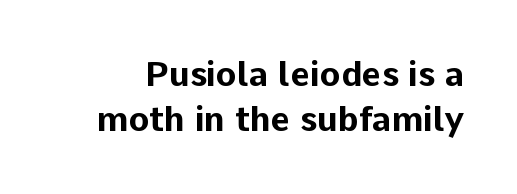
{"serif": "no", "italic": "no", "bold": "yes", "weight": "bold", "width": "normal", "stroke_contrast": "low", "x_height": "medium", "monospaced": "no", "underline": "no", "line_spacing": "normal", "line_spacing_ratio": 1.33, "letter_spacing": "normal", "letter_spacing_em": 0.0, "glyph_px": 34}
